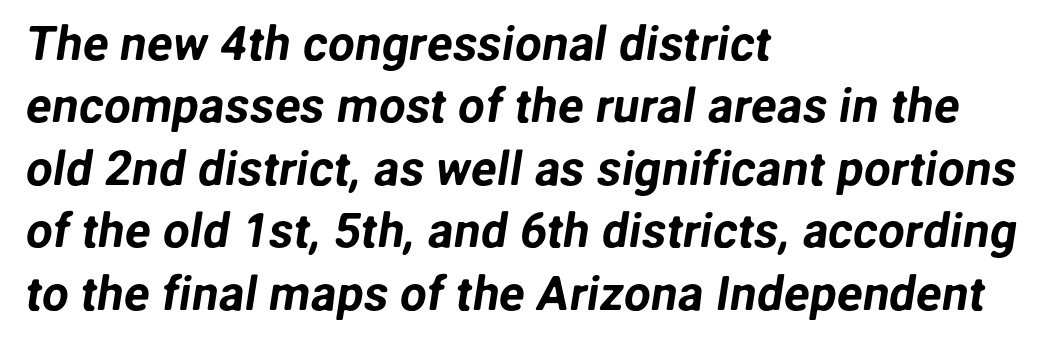
Q: Is the typeface a serif or a sans-serif typeface? A: Sans-serif.
Q: Is the text underlined? A: No.
Q: How is the paragraph aligned? A: Left-aligned.
Q: Is the spacing between letters normal or unusually wide? A: Normal.
Q: Is the spacing between lines tight, normal or loose? A: Normal.
Q: Width (condensed, normal, or wide)? A: Normal.
Q: Stroke contrast? A: Low.
Q: x-height? A: Medium.
Q: Monospaced? A: No.
